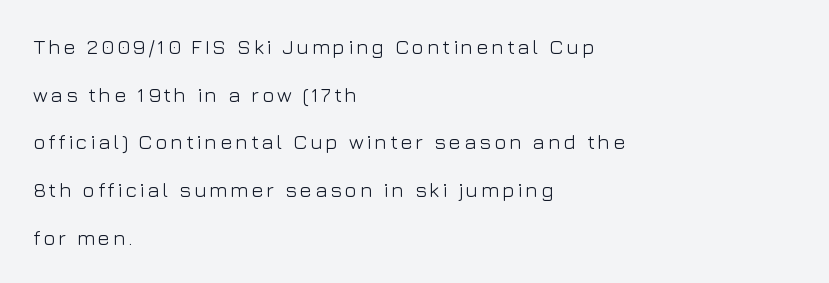
The image shows 21 px text type, upright; set left-aligned, loose line spacing (2.27x), not underlined.
